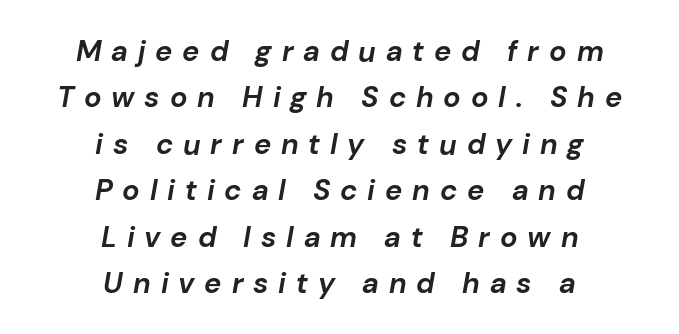
Q: Is the text bold? A: Yes.
Q: Is the text italic (slanted)? A: Yes, it leans right by about 10 degrees.
Q: Is the text underlined? A: No.
Q: How is the paragraph aligned? A: Centered.
Q: Is the spacing between letters normal or unusually wide? A: Unusually wide.
Q: Is the spacing between lines tight, normal or loose? A: Normal.
Q: Width (condensed, normal, or wide)? A: Normal.
Q: Stroke contrast? A: Low.
Q: x-height? A: Medium.
Q: Monospaced? A: No.
